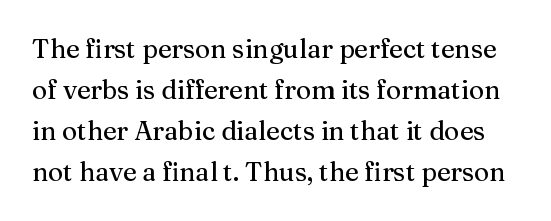
The image shows 26 px text type, upright; set normal line spacing (1.58x), normal letter spacing, not underlined.
